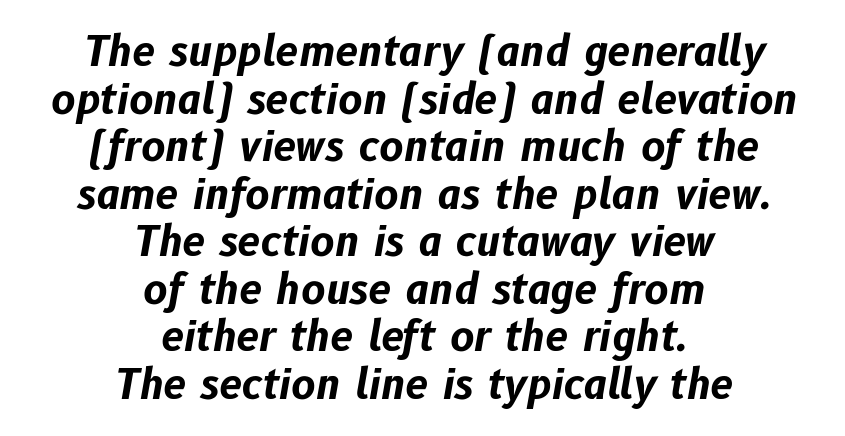
The space directly below the letters is spotless. Caption: standard tracking, unaltered. Which margin do the lines hug? Neither — every line sits in the middle. Compared with ordinary roman type, these characters are visibly tilted.
